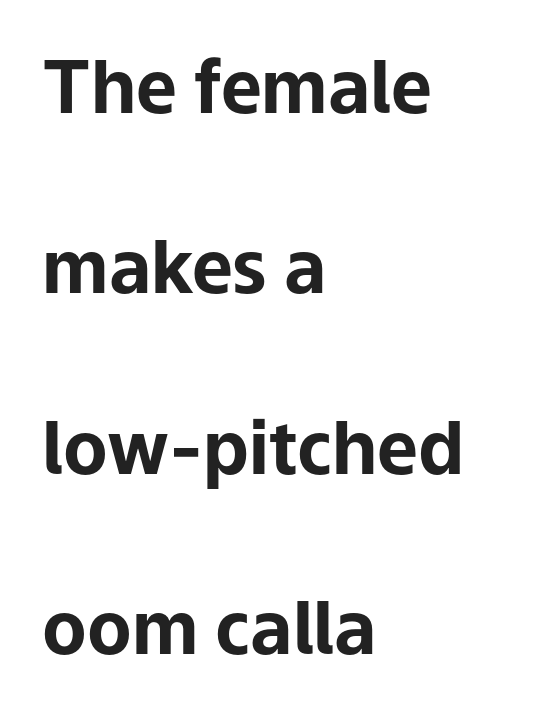
The image shows 73 px bold sans-serif type, upright; set left-aligned, loose line spacing (2.47x), normal letter spacing, not underlined; low stroke contrast and a medium x-height.
